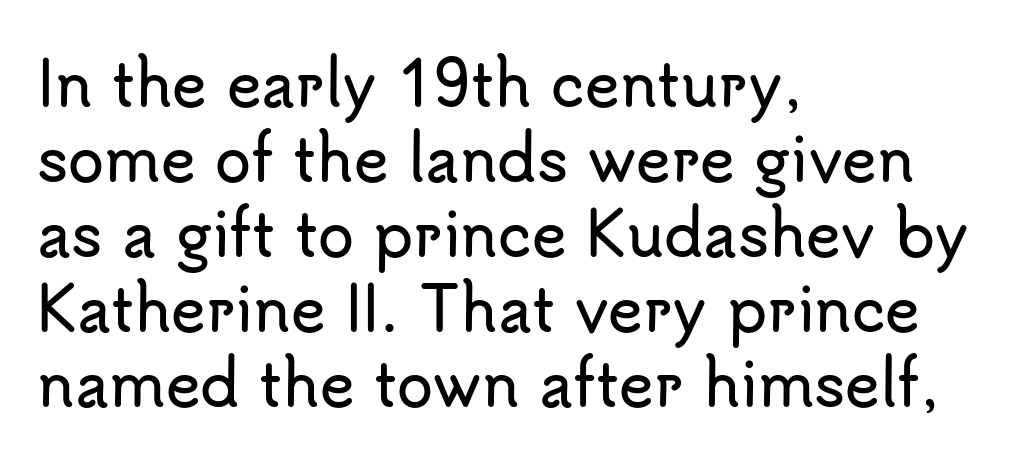
The image shows 59 px sans-serif type, upright; set left-aligned, normal line spacing (1.27x), normal letter spacing, not underlined; low stroke contrast and a small x-height.
